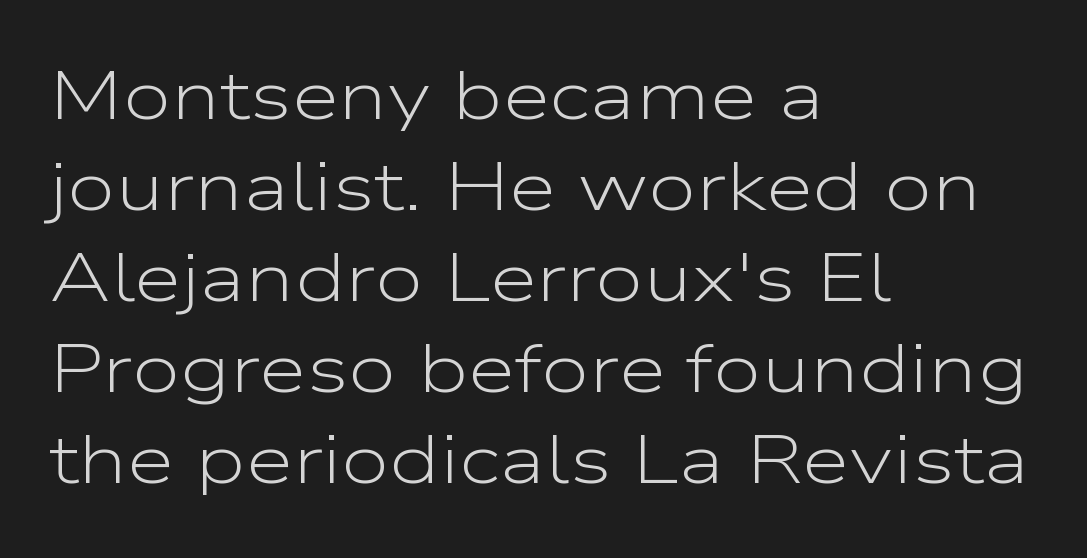
Q: Is the text bold? A: No.
Q: Is the text italic (slanted)? A: No, it is upright.
Q: Is the typeface a serif or a sans-serif typeface? A: Sans-serif.
Q: Is the text underlined? A: No.
Q: How is the paragraph aligned? A: Left-aligned.
Q: Is the spacing between letters normal or unusually wide? A: Normal.
Q: Is the spacing between lines tight, normal or loose? A: Normal.
Q: Width (condensed, normal, or wide)? A: Wide.
Q: Stroke contrast? A: Low.
Q: x-height? A: Medium.
Q: Monospaced? A: No.
